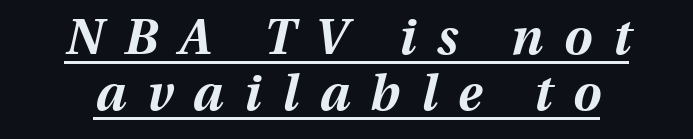
The face used here is proportionally spaced, like ordinary book or web type. These lines carry a lot of weight — the face is fully bold. The space between consecutive lines is stingy. The face used here is rendered with a markedly widened letterfit. A typographer would call this underscored text. The typography opts for an oblique posture over an upright one.
